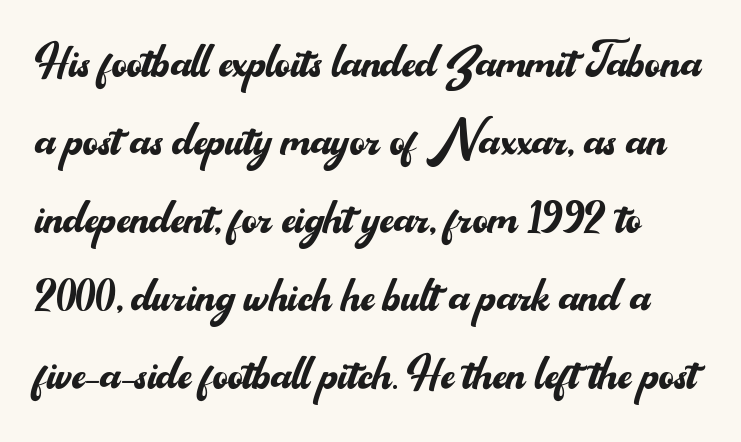
Q: Is the text bold? A: No.
Q: Is the text italic (slanted)? A: Yes.
Q: Is the typeface a serif or a sans-serif typeface? A: Sans-serif.
Q: Is the text underlined? A: No.
Q: Is the spacing between letters normal or unusually wide? A: Normal.
Q: Is the spacing between lines tight, normal or loose? A: Normal.
Q: Width (condensed, normal, or wide)? A: Normal.
Q: Stroke contrast? A: Medium.
Q: x-height? A: Small.
Q: Monospaced? A: No.
